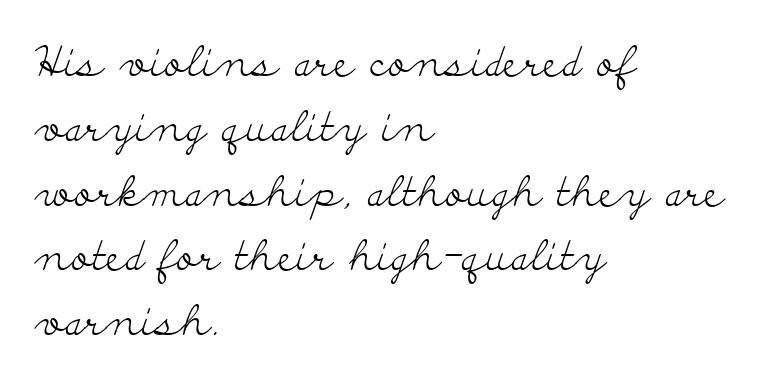
The image shows 41 px light, wide serif type; set left-aligned, normal line spacing (1.58x), normal letter spacing, not underlined; low stroke contrast and a small x-height.
